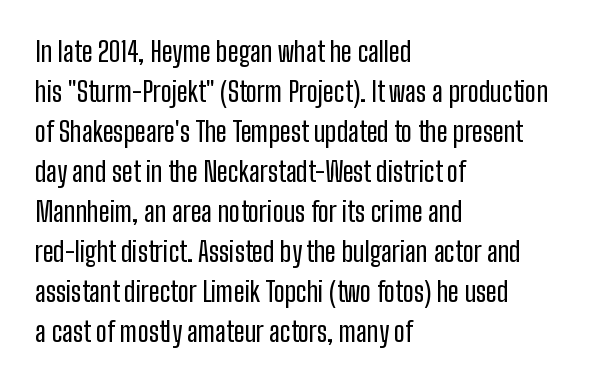
Q: Is the text italic (slanted)? A: No, it is upright.
Q: Is the text underlined? A: No.
Q: How is the paragraph aligned? A: Left-aligned.
Q: Is the spacing between letters normal or unusually wide? A: Normal.
Q: Is the spacing between lines tight, normal or loose? A: Normal.
